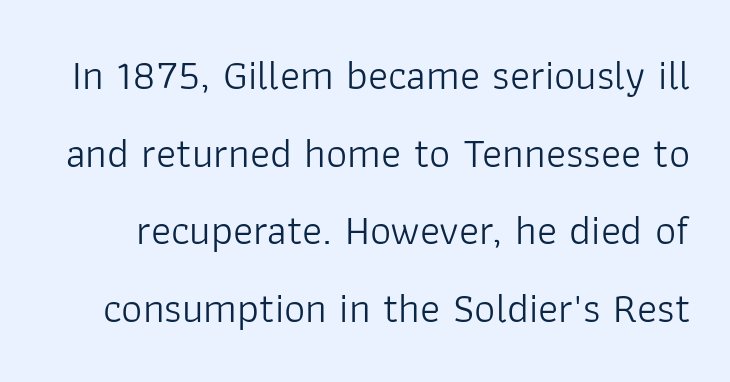
{"serif": "no", "italic": "no", "bold": "no", "weight": "light", "width": "normal", "stroke_contrast": "low", "x_height": "medium", "monospaced": "no", "underline": "no", "line_spacing_ratio": 1.85, "letter_spacing": "normal", "letter_spacing_em": 0.0, "glyph_px": 42}
